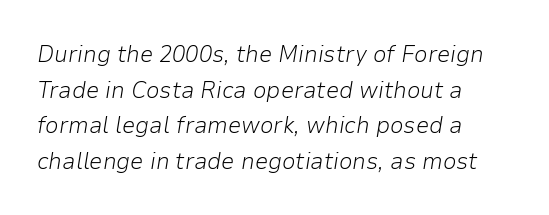
The string is rendered with underlining switched off. The letterforms sit shoulder to shoulder at normal distance. No chunkiness to these letters — they're not bold. Does the copy run flush right? No — it runs flush left. These lines sit exactly where default settings would place them.
